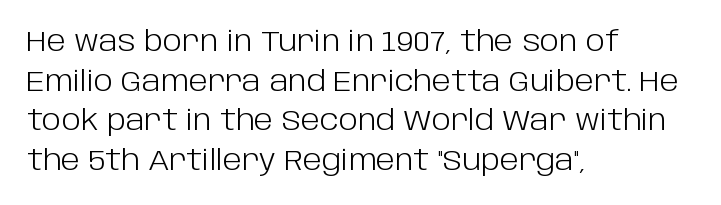
The image shows 29 px light sans-serif type, upright; set left-aligned, normal line spacing (1.37x), normal letter spacing, not underlined; low stroke contrast and a large x-height.
